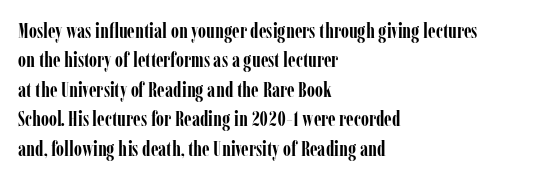
Q: Is the text bold? A: Yes.
Q: Is the text italic (slanted)? A: No, it is upright.
Q: Is the text underlined? A: No.
Q: How is the paragraph aligned? A: Left-aligned.
Q: Is the spacing between letters normal or unusually wide? A: Normal.
Q: Is the spacing between lines tight, normal or loose? A: Normal.
